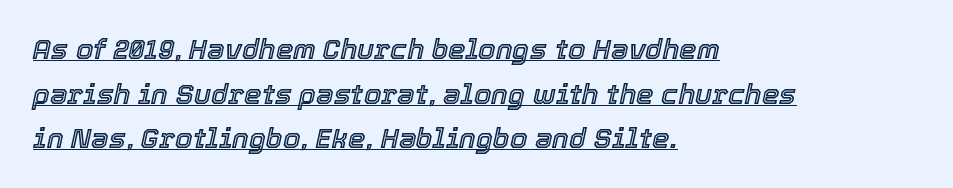
Q: Is the text italic (slanted)? A: Yes, it leans right by about 12 degrees.
Q: Is the text underlined? A: Yes.
Q: How is the paragraph aligned? A: Left-aligned.
Q: Is the spacing between letters normal or unusually wide? A: Normal.
Q: Is the spacing between lines tight, normal or loose? A: Normal.
Q: Width (condensed, normal, or wide)? A: Normal.
Q: x-height? A: Medium.
Q: Monospaced? A: No.
